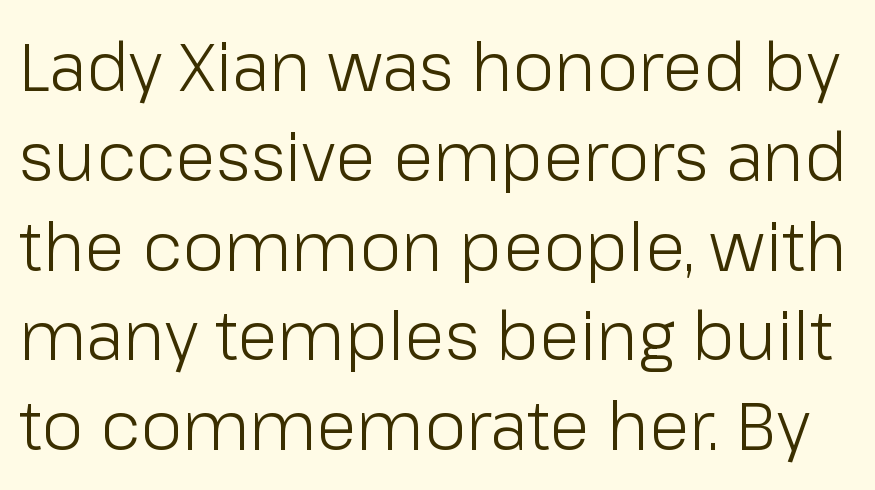
This sample has the flowing, uneven cadence of proportional lettering. The type family on display is of the sans-serif kind. Stroke thickness stays within the range of a standard reading face or lighter. Underlining? Definitely not there.
